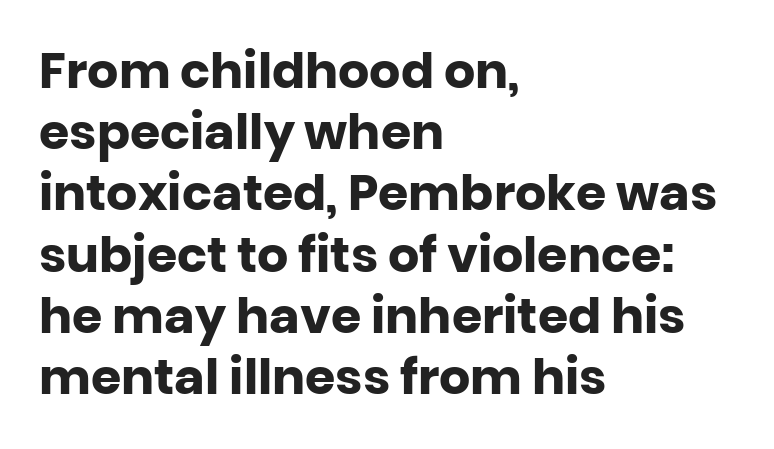
Q: Is the text bold? A: Yes.
Q: Is the text italic (slanted)? A: No, it is upright.
Q: Is the typeface a serif or a sans-serif typeface? A: Sans-serif.
Q: Is the text underlined? A: No.
Q: How is the paragraph aligned? A: Left-aligned.
Q: Is the spacing between letters normal or unusually wide? A: Normal.
Q: Is the spacing between lines tight, normal or loose? A: Normal.
Q: Width (condensed, normal, or wide)? A: Normal.
Q: Stroke contrast? A: Low.
Q: x-height? A: Large.
Q: Monospaced? A: No.
